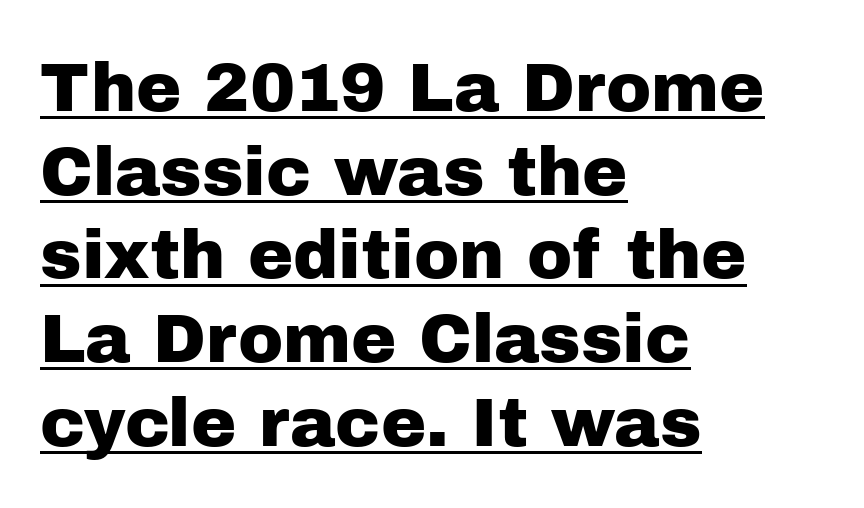
Q: Is the text italic (slanted)? A: No, it is upright.
Q: Is the typeface a serif or a sans-serif typeface? A: Sans-serif.
Q: Is the text underlined? A: Yes.
Q: How is the paragraph aligned? A: Left-aligned.
Q: Is the spacing between letters normal or unusually wide? A: Normal.
Q: Width (condensed, normal, or wide)? A: Normal.
Q: Stroke contrast? A: Low.
Q: x-height? A: Medium.
Q: Monospaced? A: No.
